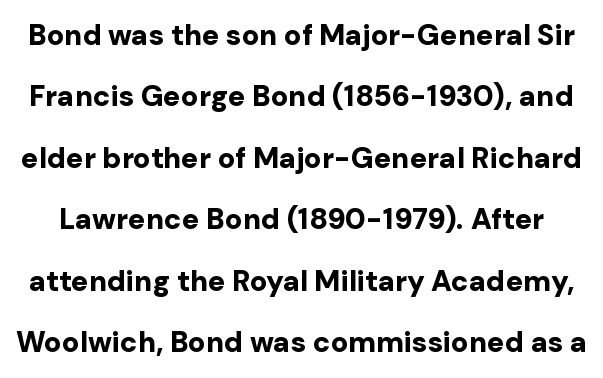
{"serif": "no", "italic": "no", "bold": "yes", "weight": "bold", "width": "normal", "stroke_contrast": "low", "x_height": "medium", "monospaced": "no", "underline": "no", "line_spacing": "loose", "line_spacing_ratio": 2.12, "letter_spacing": "normal", "letter_spacing_em": 0.0, "glyph_px": 29}
